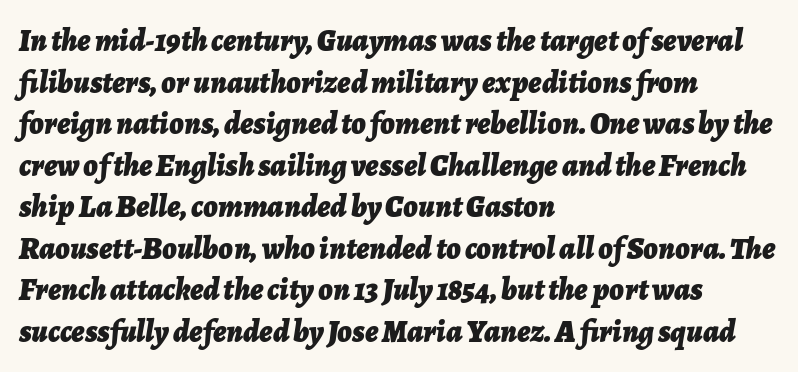
{"italic": "yes", "lean": "right", "slant_degrees": 7, "bold": "yes", "weight": "bold", "width": "normal", "stroke_contrast": "low", "x_height": "medium", "monospaced": "no", "underline": "no", "align": "left", "line_spacing": "normal", "line_spacing_ratio": 1.34, "letter_spacing": "normal", "letter_spacing_em": 0.0, "glyph_px": 31}
